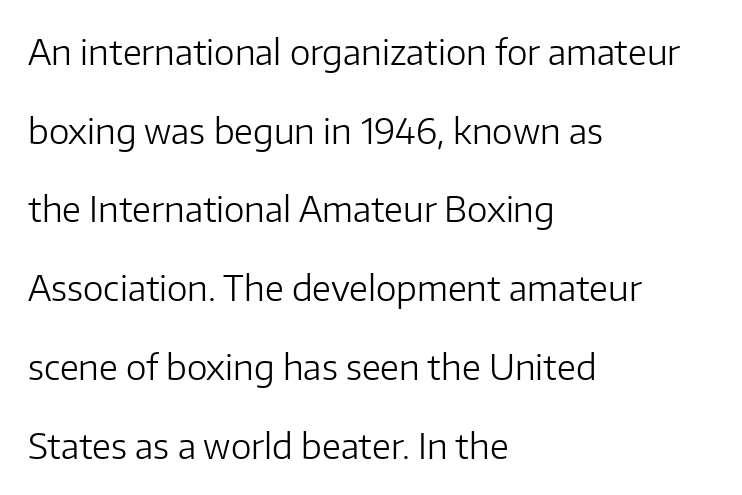
The image shows 35 px light sans-serif type, upright; set left-aligned, loose line spacing (2.25x), normal letter spacing, not underlined; low stroke contrast and a medium x-height.
